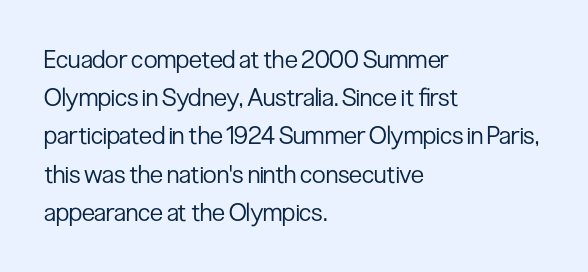
The glyphs are unaccompanied by any horizontal stroke below them. Posture: vertical. These lines keep a tight, regular rhythm from letter to letter. Interline gaps are of average width in this sample. The paragraph shown leans on its left margin.
